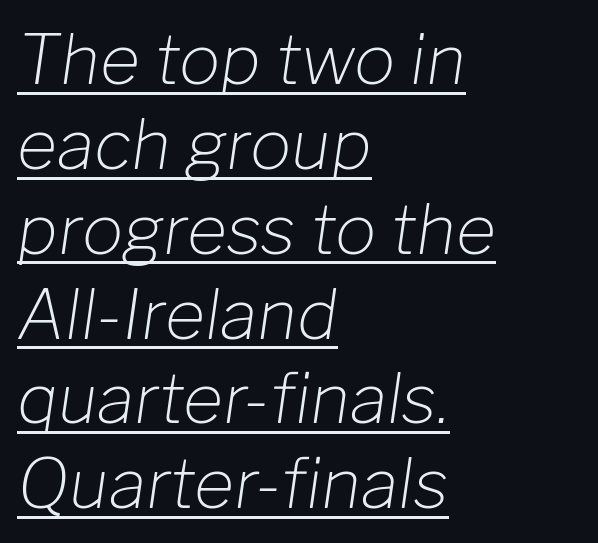
{"italic": "yes", "lean": "right", "slant_degrees": 8, "bold": "no", "weight": "light", "width": "normal", "stroke_contrast": "low", "x_height": "medium", "monospaced": "no", "underline": "yes", "align": "left", "line_spacing_ratio": 1.23, "letter_spacing": "normal", "letter_spacing_em": 0.0, "glyph_px": 69}
